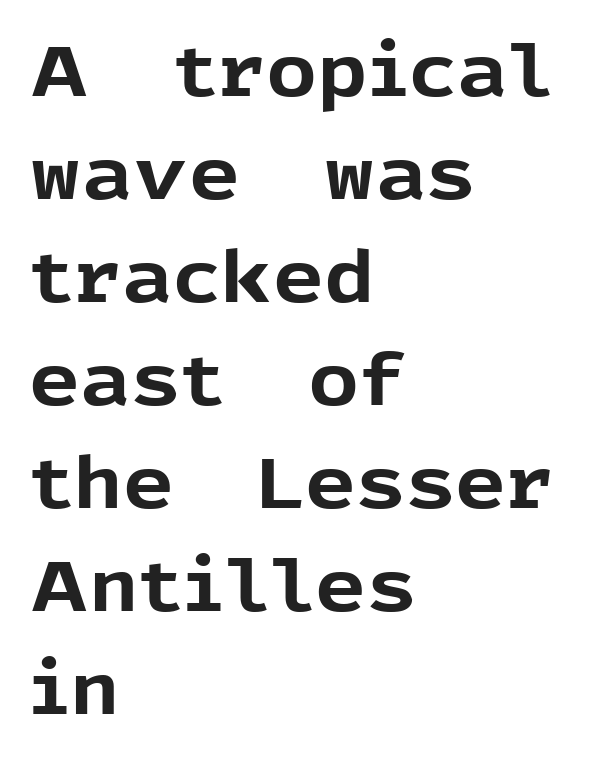
The type is set solid horizontally, with unmodified tracking. Each letter keeps its own natural width here, so spacing adapts to shape. The compositor pushed each line to the left boundary. Note: no serifs on the glyphs. The face used here has the dense, thick strokes of a bold. This sample uses an upright cut, with every glyph sitting square on the baseline.
